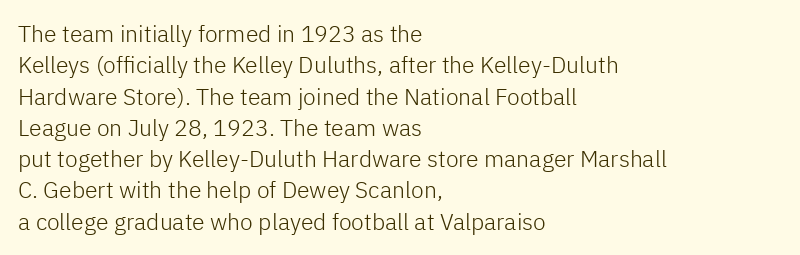
One glance says typical: line gaps are just what's usual. What stands out about the letter spacing? Nothing — it is the standard amount. This reads as an unemphasized weight, regular at the heaviest. The text block is weighted toward the left margin, trailing off unevenly rightward. Descender tails drop into unmarked territory. The specimen reads as upright at a glance.
